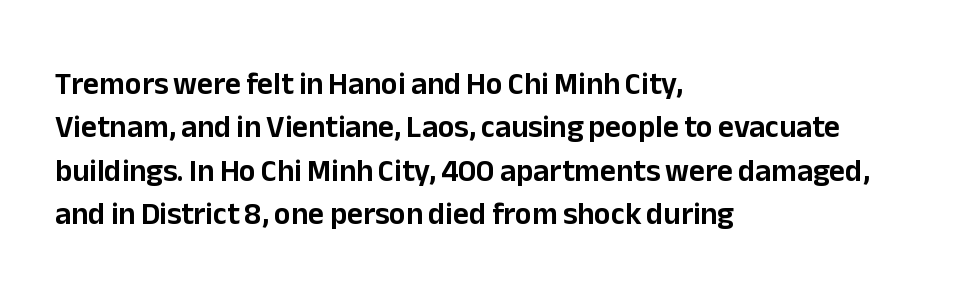
Q: Is the text italic (slanted)? A: No, it is upright.
Q: Is the typeface a serif or a sans-serif typeface? A: Sans-serif.
Q: Is the text underlined? A: No.
Q: How is the paragraph aligned? A: Left-aligned.
Q: Is the spacing between letters normal or unusually wide? A: Normal.
Q: Is the spacing between lines tight, normal or loose? A: Normal.
Q: Width (condensed, normal, or wide)? A: Normal.
Q: Stroke contrast? A: Low.
Q: x-height? A: Medium.
Q: Monospaced? A: No.
